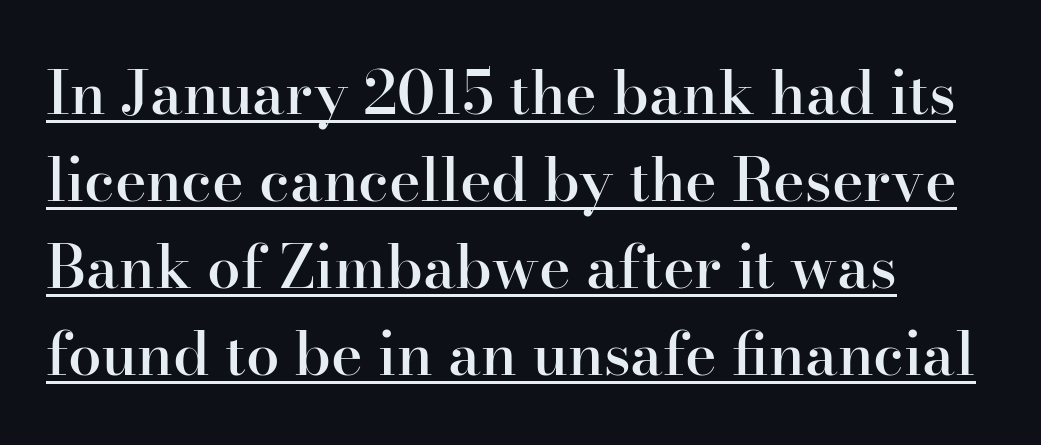
The image shows 60 px semibold serif type, upright; set left-aligned, normal line spacing (1.45x), normal letter spacing, underlined; high stroke contrast and a small x-height.
